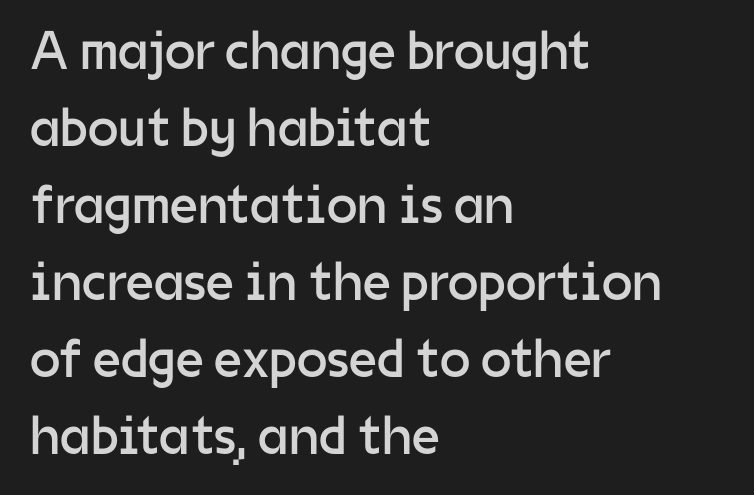
Q: Is the text bold? A: No.
Q: Is the text italic (slanted)? A: No, it is upright.
Q: Is the typeface a serif or a sans-serif typeface? A: Sans-serif.
Q: Is the text underlined? A: No.
Q: How is the paragraph aligned? A: Left-aligned.
Q: Is the spacing between letters normal or unusually wide? A: Normal.
Q: Is the spacing between lines tight, normal or loose? A: Normal.
Q: Width (condensed, normal, or wide)? A: Normal.
Q: Stroke contrast? A: Low.
Q: x-height? A: Medium.
Q: Monospaced? A: No.
